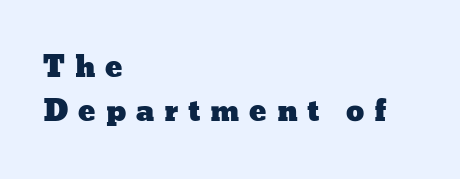
The image shows 29 px wide type, upright; set left-aligned, normal line spacing (1.52x), unusually wide letter spacing (+0.34 em), not underlined; low stroke contrast and a medium x-height.
